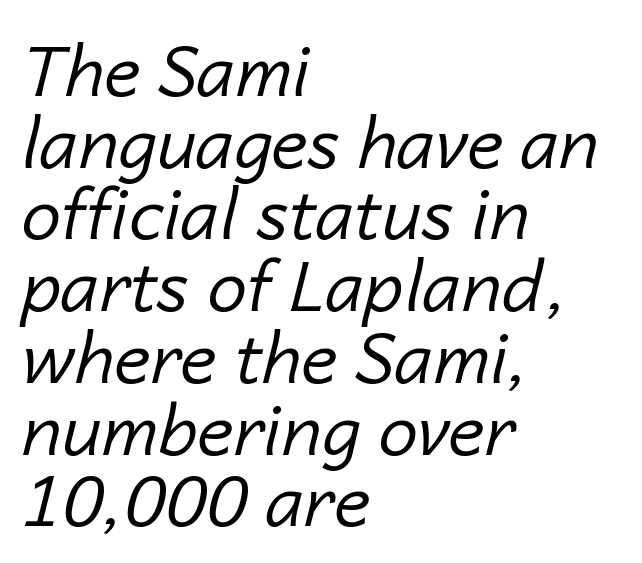
Beneath every word, the page is bare. Emphasis-style slanted type is in use. Vertical stems look standard width or narrower in stroke. A classic flush-left, rag-right setting is used for this passage. The passage shown is typed in a proportional face where columns would drift.
